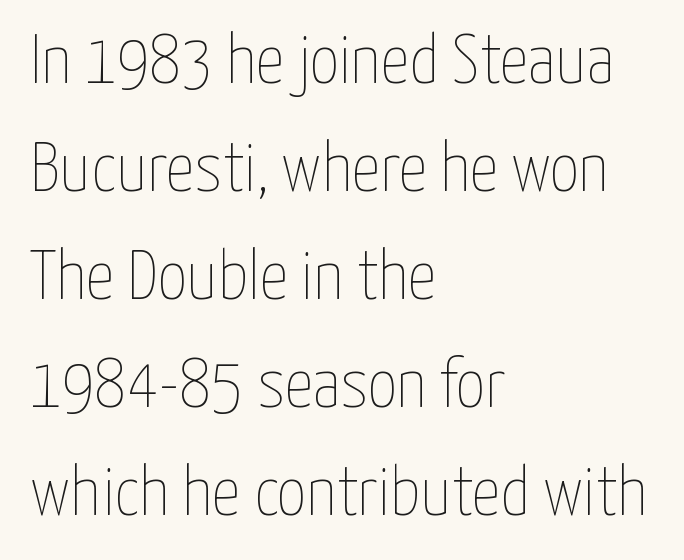
{"italic": "no", "bold": "no", "weight": "thin", "width": "condensed", "stroke_contrast": "low", "x_height": "medium", "monospaced": "no", "underline": "no", "align": "left", "line_spacing": "normal", "line_spacing_ratio": 1.52, "letter_spacing": "normal", "letter_spacing_em": 0.0, "glyph_px": 71}
